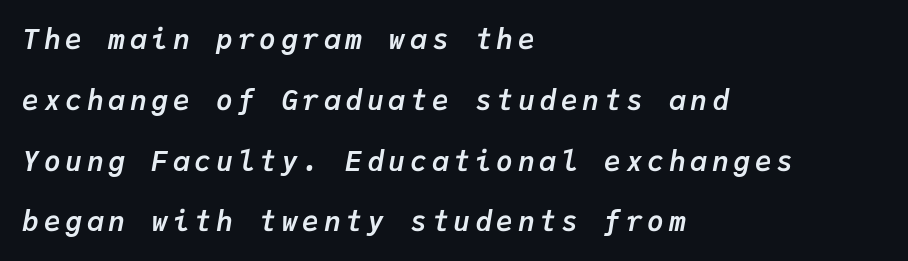
The image shows 28 px semibold type, italic (leaning right), monospaced; set left-aligned, loose line spacing (2.17x), not underlined; low stroke contrast and a medium x-height.
